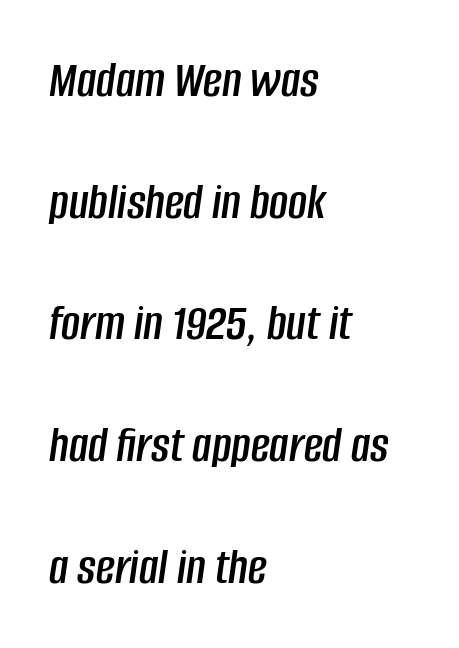
{"italic": "yes", "lean": "right", "slant_degrees": 8, "width": "condensed", "stroke_contrast": "low", "x_height": "large", "monospaced": "no", "underline": "no", "align": "left", "line_spacing": "loose", "line_spacing_ratio": 2.34, "letter_spacing": "normal", "letter_spacing_em": 0.0, "glyph_px": 52}
